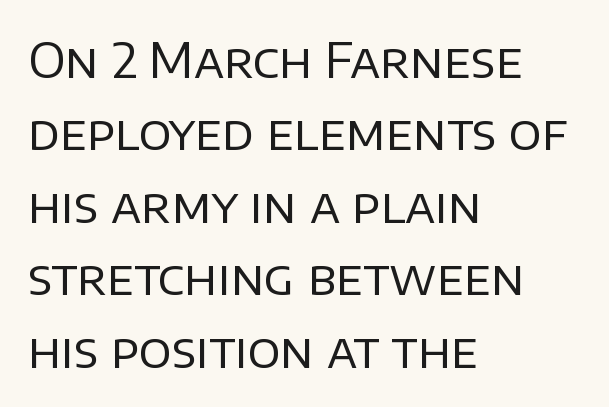
Q: Is the text bold? A: No.
Q: Is the text italic (slanted)? A: No, it is upright.
Q: Is the typeface a serif or a sans-serif typeface? A: Sans-serif.
Q: Is the text underlined? A: No.
Q: How is the paragraph aligned? A: Left-aligned.
Q: Is the spacing between letters normal or unusually wide? A: Normal.
Q: Is the spacing between lines tight, normal or loose? A: Normal.
Q: Width (condensed, normal, or wide)? A: Normal.
Q: Stroke contrast? A: Low.
Q: x-height? A: Large.
Q: Monospaced? A: No.
